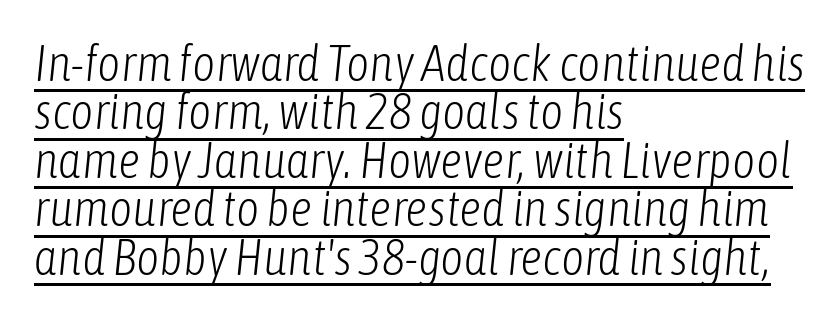
The image shows 50 px light, condensed type, italic (leaning right); set left-aligned, tight line spacing (0.97x), normal letter spacing, underlined; low stroke contrast and a medium x-height.
